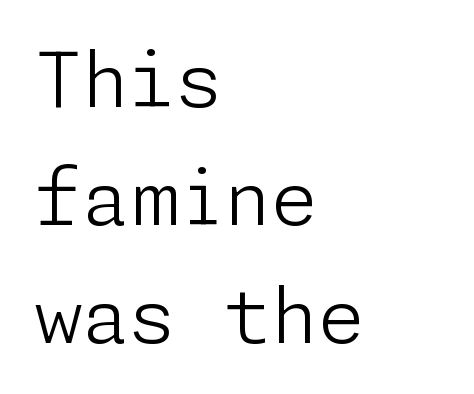
{"serif": "no", "italic": "no", "bold": "no", "weight": "light", "width": "normal", "stroke_contrast": "low", "x_height": "medium", "underline": "no", "align": "left", "line_spacing": "normal", "line_spacing_ratio": 1.55, "letter_spacing": "normal", "letter_spacing_em": 0.0, "glyph_px": 76}
